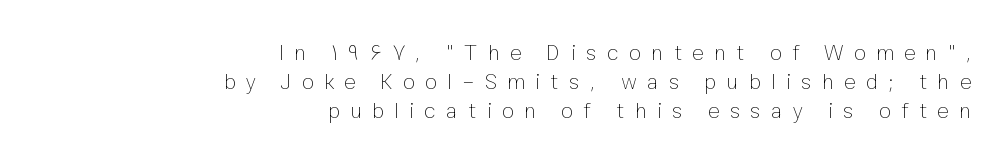
Q: Is the text bold? A: No.
Q: Is the text italic (slanted)? A: No, it is upright.
Q: Is the text underlined? A: No.
Q: How is the paragraph aligned? A: Right-aligned.
Q: Is the spacing between letters normal or unusually wide? A: Unusually wide.
Q: Is the spacing between lines tight, normal or loose? A: Normal.
